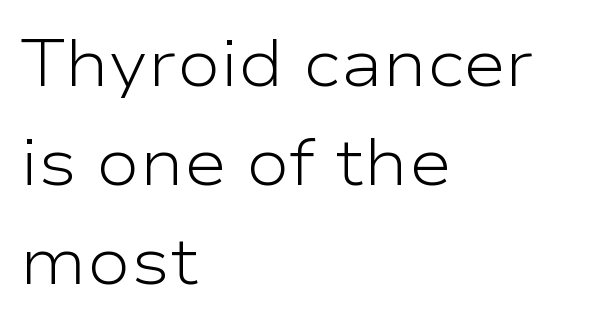
The image shows 65 px light, wide sans-serif type, upright; set left-aligned, normal line spacing (1.52x), normal letter spacing, not underlined; low stroke contrast and a medium x-height.
